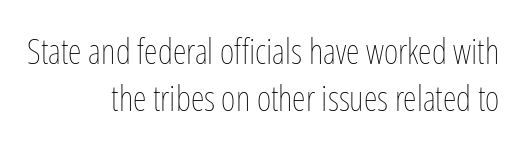
Q: Is the text bold? A: No.
Q: Is the text italic (slanted)? A: No, it is upright.
Q: Is the text underlined? A: No.
Q: How is the paragraph aligned? A: Right-aligned.
Q: Is the spacing between letters normal or unusually wide? A: Normal.
Q: Is the spacing between lines tight, normal or loose? A: Normal.
Q: Width (condensed, normal, or wide)? A: Condensed.
Q: Stroke contrast? A: Low.
Q: x-height? A: Medium.
Q: Monospaced? A: No.
